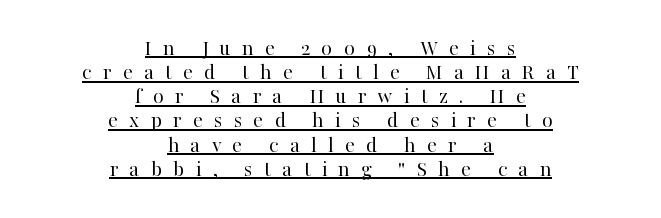
{"italic": "no", "bold": "no", "underline": "yes", "align": "center", "line_spacing": "tight", "line_spacing_ratio": 1.05, "letter_spacing": "wide", "letter_spacing_em": 0.48, "glyph_px": 23}
